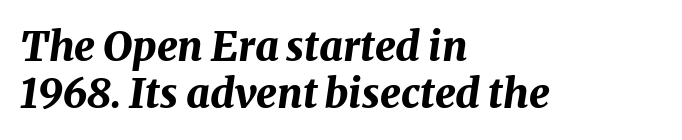
Q: Is the text bold? A: Yes.
Q: Is the text italic (slanted)? A: Yes, it leans right by about 8 degrees.
Q: Is the text underlined? A: No.
Q: How is the paragraph aligned? A: Left-aligned.
Q: Is the spacing between letters normal or unusually wide? A: Normal.
Q: Is the spacing between lines tight, normal or loose? A: Tight.
Q: Width (condensed, normal, or wide)? A: Normal.
Q: Stroke contrast? A: Medium.
Q: x-height? A: Medium.
Q: Monospaced? A: No.
